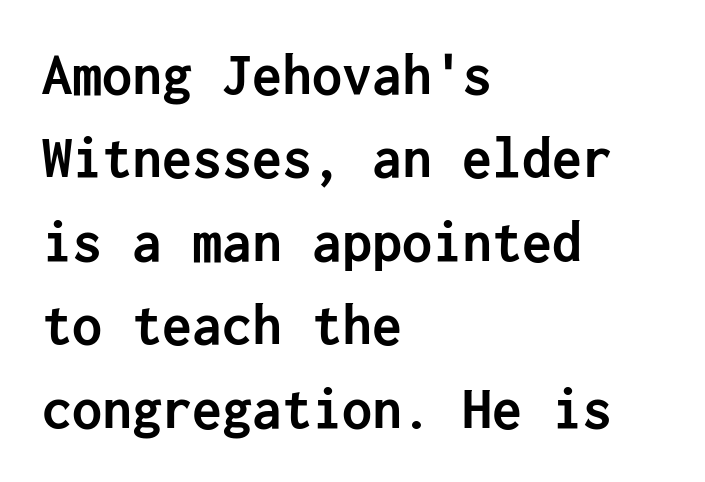
Honestly, the letter spacing is just normal — you wouldn't notice it. The font family rendered here belongs to the sans-serif group. The specimen omits any rule beneath the text block's lines. The font's upright variant was chosen for this text. Emphasis by weight is at full strength: bold.
